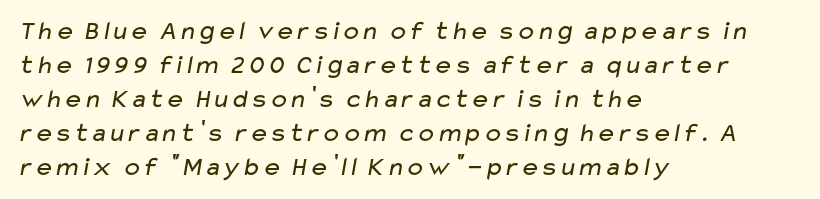
{"bold": "no", "underline": "no", "align": "left", "line_spacing": "normal", "line_spacing_ratio": 1.26, "letter_spacing": "normal", "letter_spacing_em": 0.0, "glyph_px": 27}
